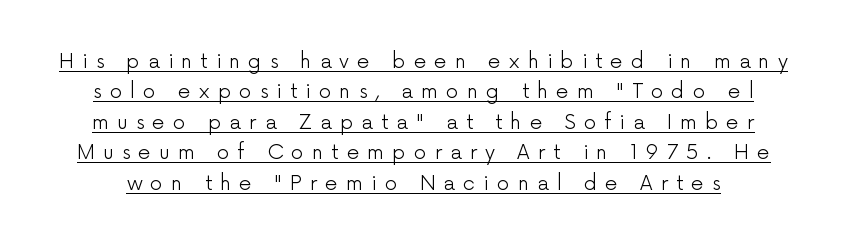
Somebody hit Ctrl+U on this one — the words are underlined. Weight class: somewhere from thin through regular. When letters stand straight like this, we call the style roman or upright. The line-height multiplier appears to be the usual default. The face used here is rendered with a markedly widened letterfit.
